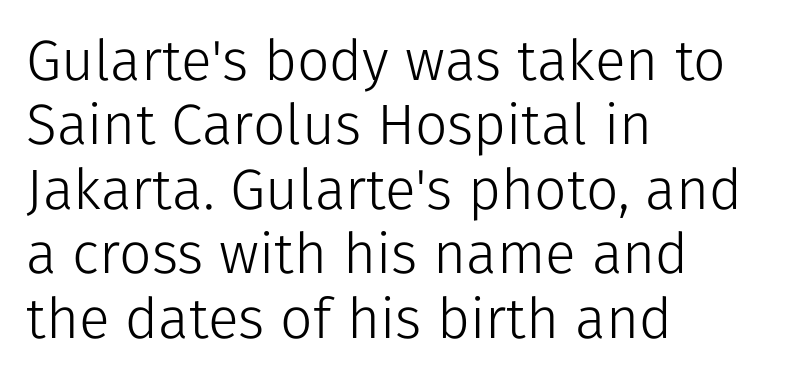
The image shows 57 px light sans-serif type, upright; set left-aligned, tight line spacing (1.13x), normal letter spacing, not underlined; low stroke contrast and a medium x-height.
